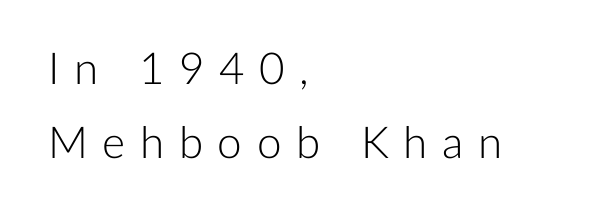
{"serif": "no", "italic": "no", "bold": "no", "weight": "light", "width": "normal", "stroke_contrast": "low", "x_height": "medium", "monospaced": "no", "underline": "no", "align": "left", "line_spacing": "normal", "line_spacing_ratio": 1.68, "letter_spacing": "wide", "letter_spacing_em": 0.33, "glyph_px": 44}
